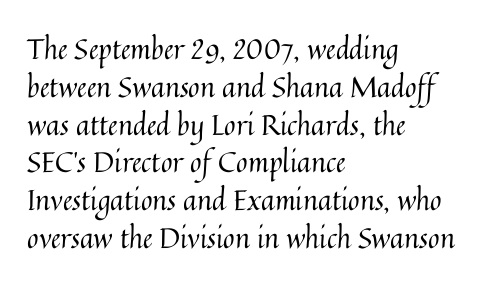
The passage shown is typed in a proportional face where columns would drift. The horizontal fit of the characters is conventional and even. One-word summary of the alignment: left. The passage shown is not underscored anywhere. Does the leading feel generous? No, just average.
